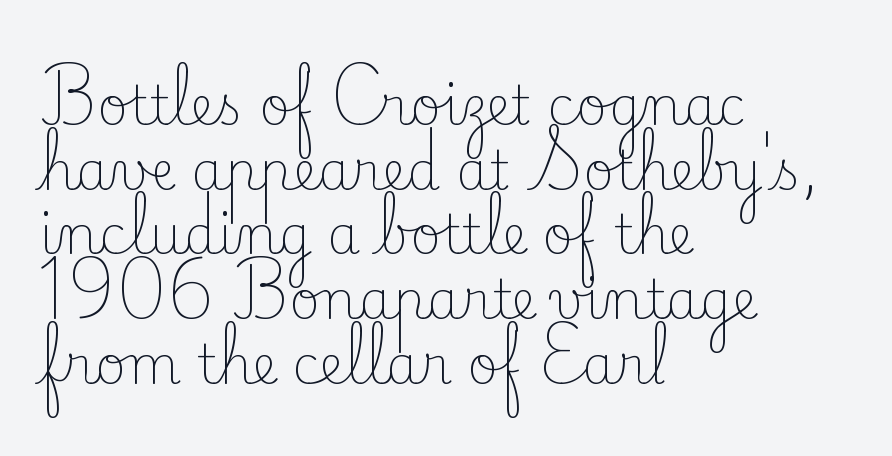
The image shows 53 px light serif type, upright; set left-aligned, line spacing 1.22x, normal letter spacing, not underlined; low stroke contrast and a small x-height.
